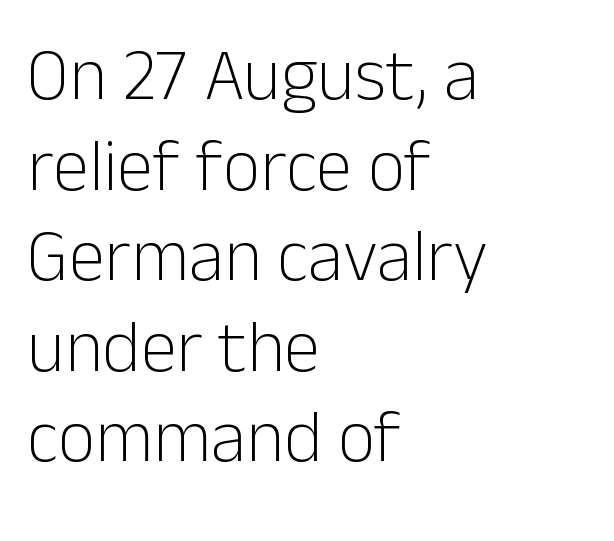
{"serif": "no", "italic": "no", "bold": "no", "weight": "light", "width": "normal", "stroke_contrast": "low", "x_height": "medium", "monospaced": "no", "underline": "no", "align": "left", "line_spacing_ratio": 1.24, "letter_spacing": "normal", "letter_spacing_em": 0.0, "glyph_px": 73}
